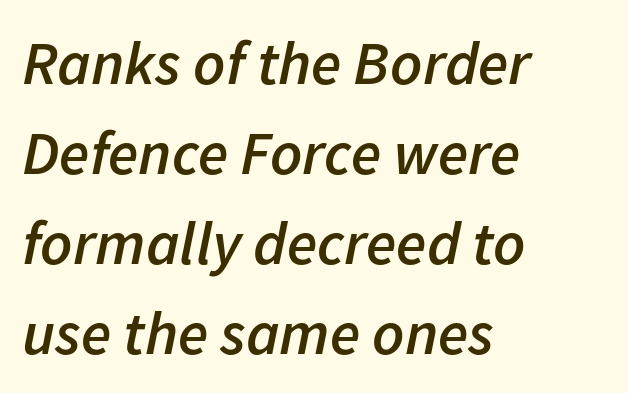
No extra tracking has been applied to these lines. If you drew a line through each stem, it would be angled. What's the leading like? Ordinary, nothing unusual. A student would call this left alignment; a typographer would say flush left, rag right. Is this a fixed-width face? No — the glyphs have proportional, varying widths. Summary of weight: moderately heavy, a semibold.
